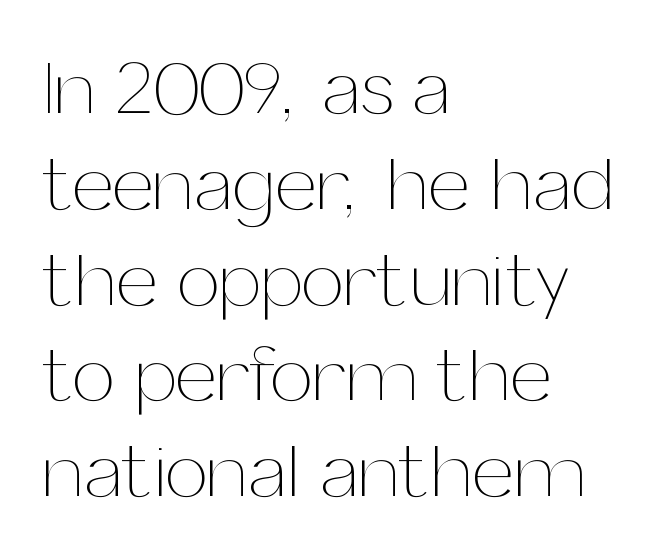
Short and long lines alike share a common starting point at left. The passage shown is not bold in any degree. Between one letter and the next there's only the usual sliver of space. Line spacing here is normal.
